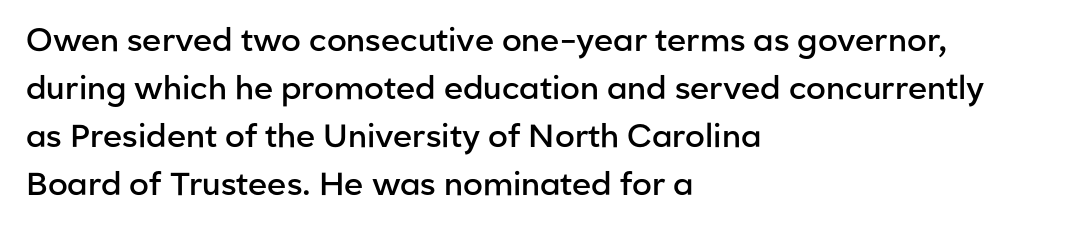
The image shows 32 px semibold sans-serif type, upright; set left-aligned, normal line spacing (1.5x), normal letter spacing, not underlined; low stroke contrast and a medium x-height.
